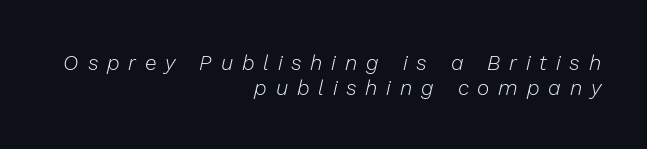
A clean baseline with only descenders dipping below it. Honestly, the letter spacing is so wide it's the main thing you notice. Every character sits at an angle, as italics do. Layout note: lines flush right.
